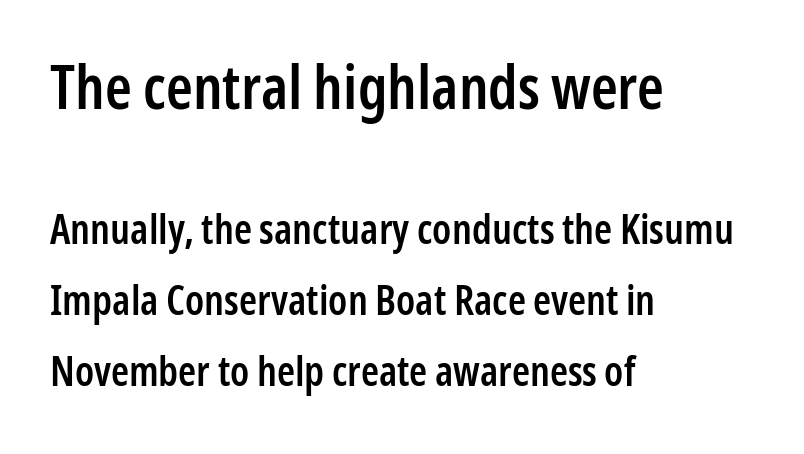
Q: Is the text bold? A: Semi-bold.
Q: Is the text italic (slanted)? A: No, it is upright.
Q: Is the typeface a serif or a sans-serif typeface? A: Sans-serif.
Q: Is the text underlined? A: No.
Q: How is the paragraph aligned? A: Left-aligned.
Q: Is the spacing between letters normal or unusually wide? A: Normal.
Q: Which block of text is set in a larger size, the first (top) or the second (bottom)? A: The first (top) one.
Q: Width (condensed, normal, or wide)? A: Condensed.
Q: Stroke contrast? A: Low.
Q: x-height? A: Medium.
Q: Monospaced? A: No.
